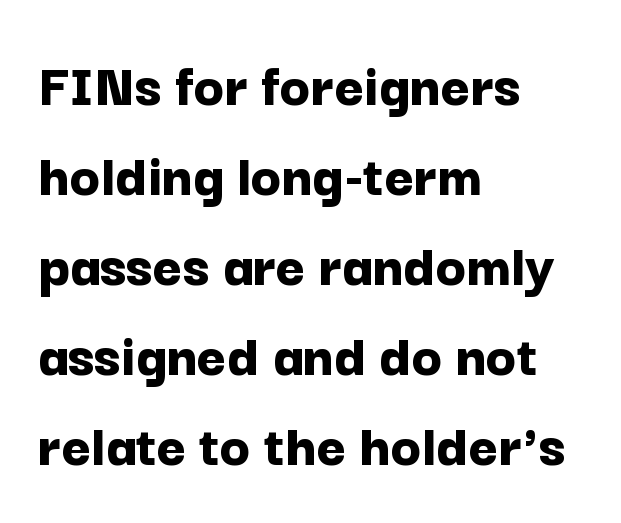
Q: Is the text bold? A: Yes.
Q: Is the text italic (slanted)? A: No, it is upright.
Q: Is the typeface a serif or a sans-serif typeface? A: Sans-serif.
Q: Is the text underlined? A: No.
Q: How is the paragraph aligned? A: Left-aligned.
Q: Is the spacing between letters normal or unusually wide? A: Normal.
Q: Is the spacing between lines tight, normal or loose? A: Normal.
Q: Width (condensed, normal, or wide)? A: Normal.
Q: Stroke contrast? A: Low.
Q: x-height? A: Medium.
Q: Monospaced? A: No.
